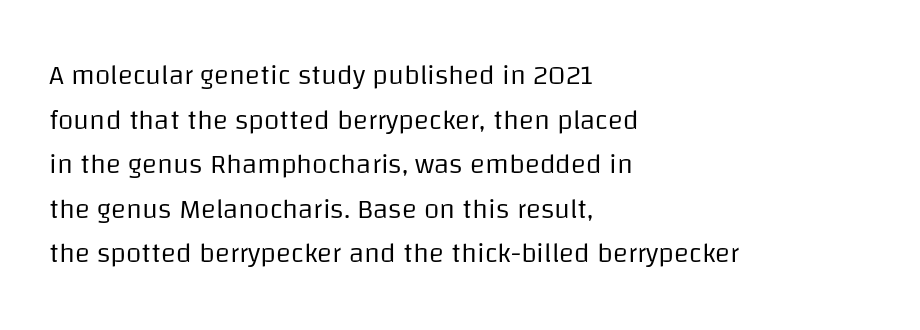
The image shows 28 px regular-weight sans-serif type, upright; set left-aligned, normal line spacing (1.59x), normal letter spacing, not underlined; low stroke contrast and a large x-height.
